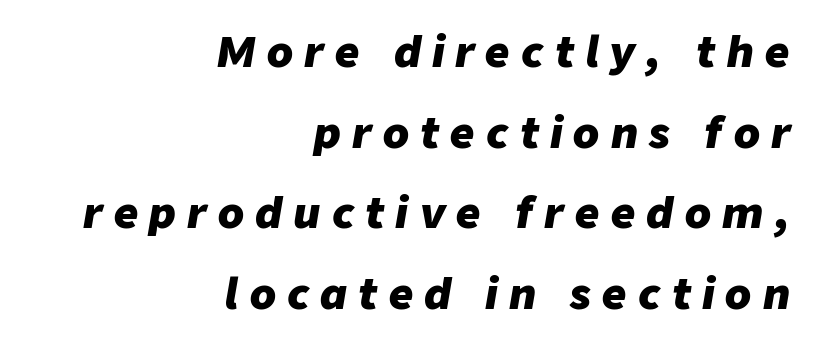
{"italic": "yes", "lean": "right", "slant_degrees": 9, "bold": "yes", "weight": "heavy", "width": "normal", "stroke_contrast": "low", "x_height": "medium", "monospaced": "no", "underline": "no", "align": "right", "line_spacing": "loose", "line_spacing_ratio": 1.92, "letter_spacing": "wide", "letter_spacing_em": 0.27, "glyph_px": 42}
